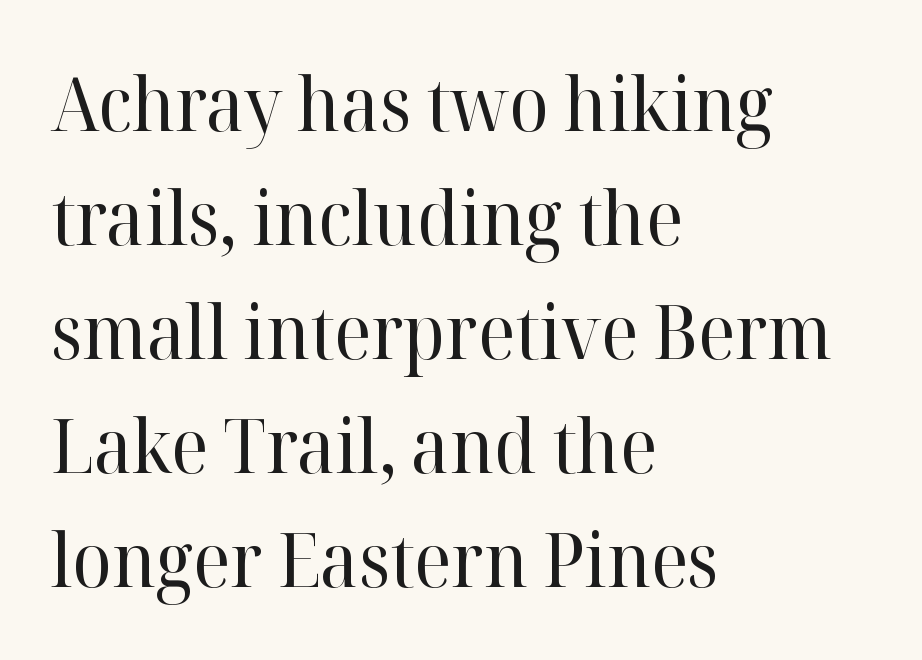
Q: Is the text bold? A: No.
Q: Is the text italic (slanted)? A: No, it is upright.
Q: Is the typeface a serif or a sans-serif typeface? A: Serif.
Q: Is the text underlined? A: No.
Q: How is the paragraph aligned? A: Left-aligned.
Q: Is the spacing between letters normal or unusually wide? A: Normal.
Q: Is the spacing between lines tight, normal or loose? A: Normal.
Q: Width (condensed, normal, or wide)? A: Normal.
Q: Stroke contrast? A: High.
Q: x-height? A: Medium.
Q: Monospaced? A: No.
